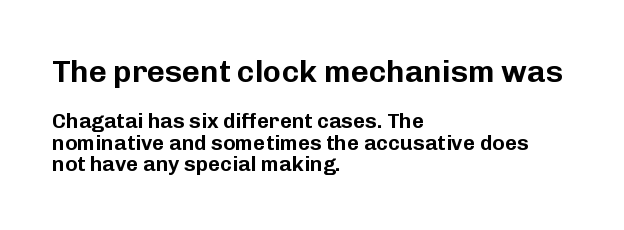
Typesetter's note — upper block bumped up in size, lower block left smaller. Very little white space separates one row of letters from the next. The rendering anchors every line to the left-hand side. Words float on clear page, feet unadorned. Think of a printed novel: that variable character pitch is what you see here. You can tell it's not italic because the verticals are truly vertical.
